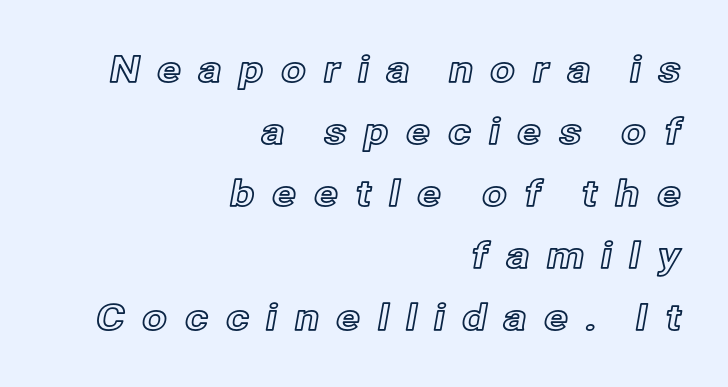
Q: Is the text italic (slanted)? A: Yes.
Q: Is the text underlined? A: No.
Q: How is the paragraph aligned? A: Right-aligned.
Q: Is the spacing between letters normal or unusually wide? A: Unusually wide.
Q: Width (condensed, normal, or wide)? A: Normal.
Q: x-height? A: Medium.
Q: Monospaced? A: No.
